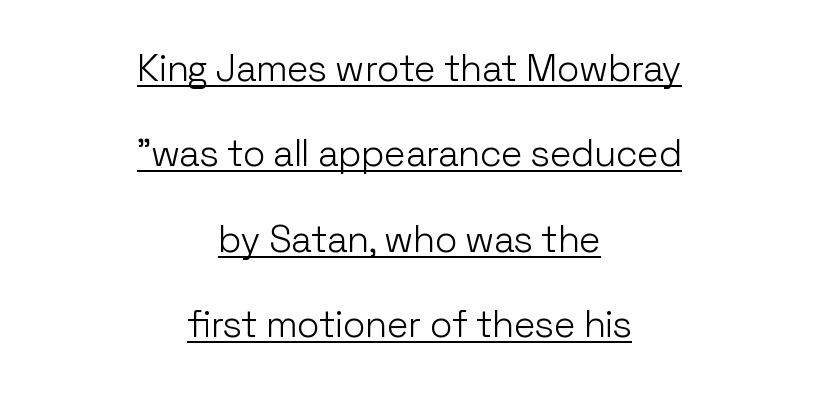
The image shows 37 px light sans-serif type, upright; set centered, loose line spacing (2.31x), normal letter spacing, underlined; low stroke contrast and a medium x-height.
